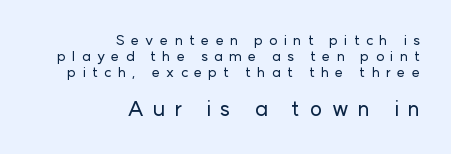
Q: Is the text italic (slanted)? A: No, it is upright.
Q: Is the text underlined? A: No.
Q: How is the paragraph aligned? A: Right-aligned.
Q: Is the spacing between letters normal or unusually wide? A: Unusually wide.
Q: Is the spacing between lines tight, normal or loose? A: Tight.
Q: Which block of text is set in a larger size, the first (top) or the second (bottom)? A: The second (bottom) one.
